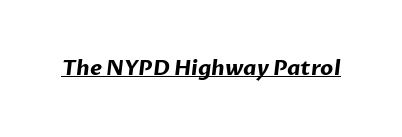
Look at the stroke-to-counter ratio: heavy, a bold. Quick note: underline on. Nothing unusual about the tracking: characters are spaced as the font intends.
